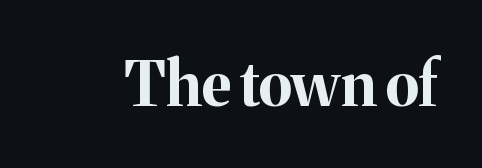
This rendering features lettering with no underline. The rendering uses a bold face; every stroke is thick and dark. This is serif lettering, the kind often seen in printed books. The tracking reads as untouched default to a designer's eye. Nope, not italic — everything's standing straight. Varying glyph widths throughout — classic text-font behaviour.
